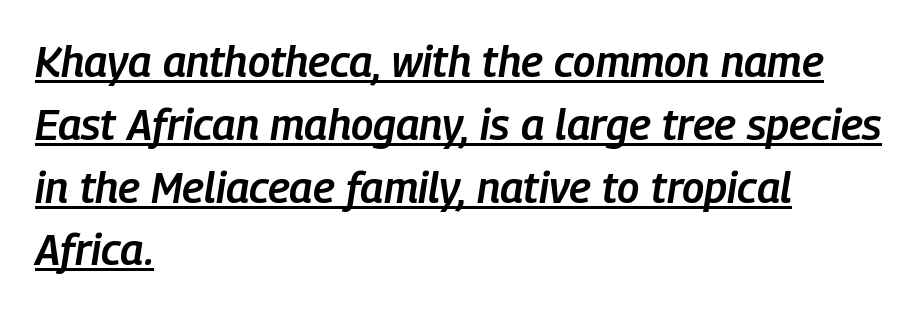
Q: Is the text bold? A: Semi-bold.
Q: Is the text italic (slanted)? A: Yes, it leans right by about 9 degrees.
Q: Is the text underlined? A: Yes.
Q: How is the paragraph aligned? A: Left-aligned.
Q: Is the spacing between letters normal or unusually wide? A: Normal.
Q: Is the spacing between lines tight, normal or loose? A: Normal.
Q: Width (condensed, normal, or wide)? A: Condensed.
Q: Stroke contrast? A: Low.
Q: x-height? A: Medium.
Q: Monospaced? A: No.
